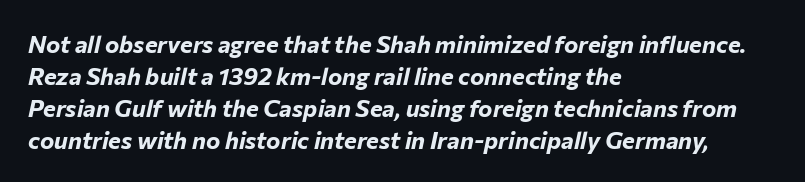
The image shows 24 px bold type, italic (leaning right); set left-aligned, normal line spacing (1.33x), normal letter spacing, not underlined.
